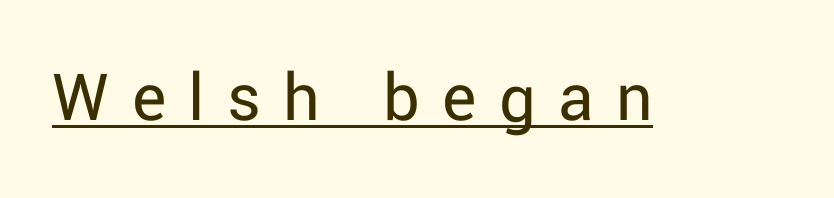
{"serif": "no", "italic": "no", "bold": "no", "weight": "regular", "width": "normal", "stroke_contrast": "low", "x_height": "medium", "monospaced": "no", "underline": "yes", "letter_spacing": "wide", "letter_spacing_em": 0.31, "glyph_px": 72}
